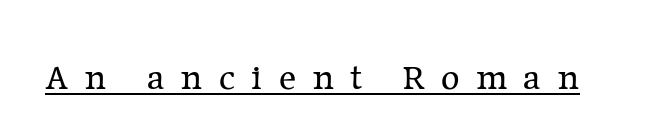
Q: Is the text bold? A: No.
Q: Is the text italic (slanted)? A: No, it is upright.
Q: Is the typeface a serif or a sans-serif typeface? A: Serif.
Q: Is the text underlined? A: Yes.
Q: Is the spacing between letters normal or unusually wide? A: Unusually wide.
Q: Width (condensed, normal, or wide)? A: Normal.
Q: Stroke contrast? A: Low.
Q: x-height? A: Medium.
Q: Monospaced? A: No.
